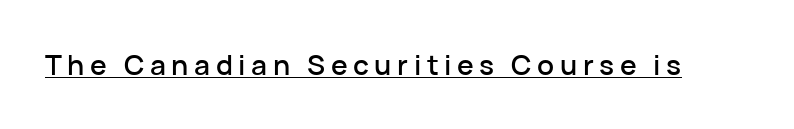
The image shows 28 px sans-serif type, upright; set unusually wide letter spacing (+0.2 em), underlined; low stroke contrast and a medium x-height.
